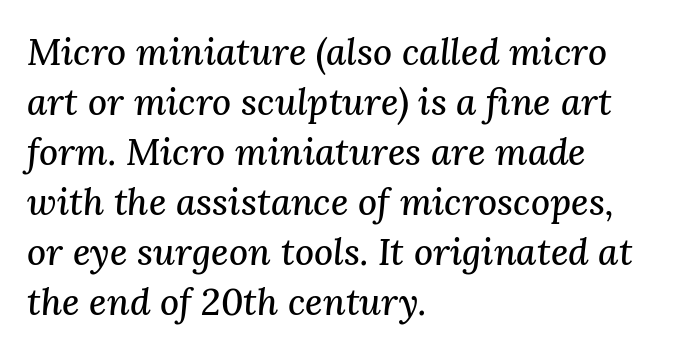
Q: Is the text italic (slanted)? A: Yes, it leans right by about 3 degrees.
Q: Is the typeface a serif or a sans-serif typeface? A: Serif.
Q: Is the text underlined? A: No.
Q: How is the paragraph aligned? A: Left-aligned.
Q: Is the spacing between letters normal or unusually wide? A: Normal.
Q: Is the spacing between lines tight, normal or loose? A: Normal.
Q: Width (condensed, normal, or wide)? A: Normal.
Q: Stroke contrast? A: Medium.
Q: x-height? A: Medium.
Q: Monospaced? A: No.
